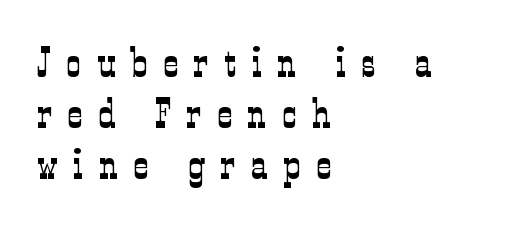
The horizontal fit of the characters is loose and conspicuously gappy. Old-style or modern, the face here clearly has serifs. The space between consecutive lines is moderate. No letter is thick-stroked: the sample isn't bold. Teacher's note: observe the even left margin — that is flush-left alignment.
